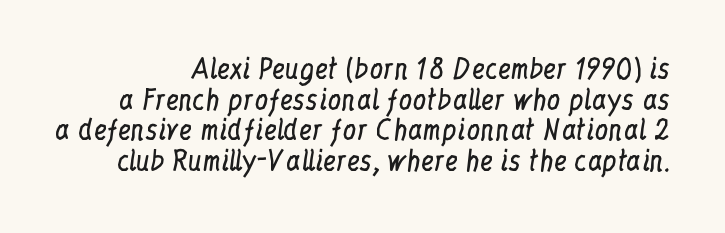
The image shows 27 px text type; set tight line spacing (1.13x), normal letter spacing, not underlined.
